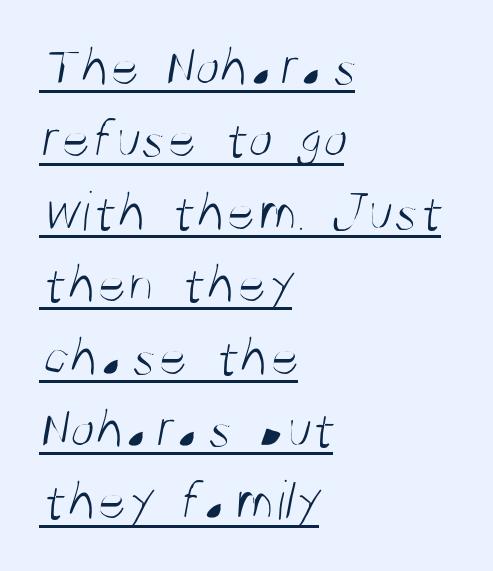
Q: Is the text bold? A: No.
Q: Is the typeface a serif or a sans-serif typeface? A: Sans-serif.
Q: Is the text underlined? A: Yes.
Q: How is the paragraph aligned? A: Left-aligned.
Q: Is the spacing between letters normal or unusually wide? A: Normal.
Q: Is the spacing between lines tight, normal or loose? A: Normal.
Q: Width (condensed, normal, or wide)? A: Condensed.
Q: Stroke contrast? A: Medium.
Q: x-height? A: Large.
Q: Monospaced? A: No.
